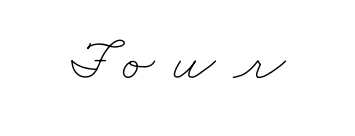
{"bold": "no", "weight": "thin", "width": "wide", "stroke_contrast": "low", "x_height": "small", "monospaced": "no", "underline": "no", "letter_spacing": "wide", "letter_spacing_em": 0.29, "glyph_px": 60}
